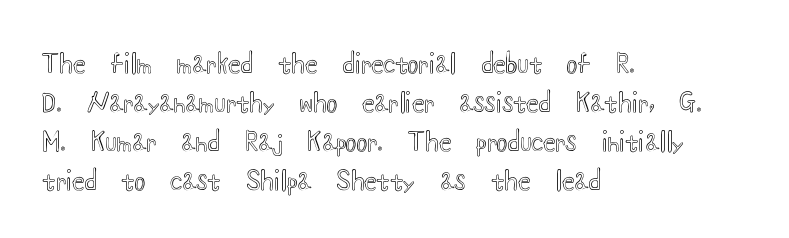
{"italic": "no", "underline": "no", "align": "left", "line_spacing": "normal", "line_spacing_ratio": 1.56, "letter_spacing": "normal", "letter_spacing_em": 0.0, "glyph_px": 25}
